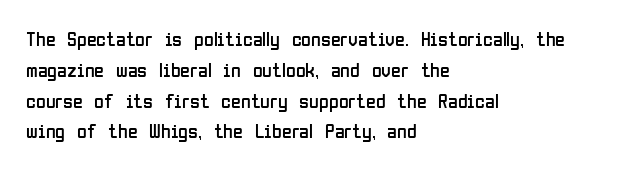
{"italic": "no", "bold": "no", "underline": "no", "align": "left", "line_spacing": "normal", "line_spacing_ratio": 1.54, "letter_spacing": "normal", "letter_spacing_em": 0.0, "glyph_px": 20}
